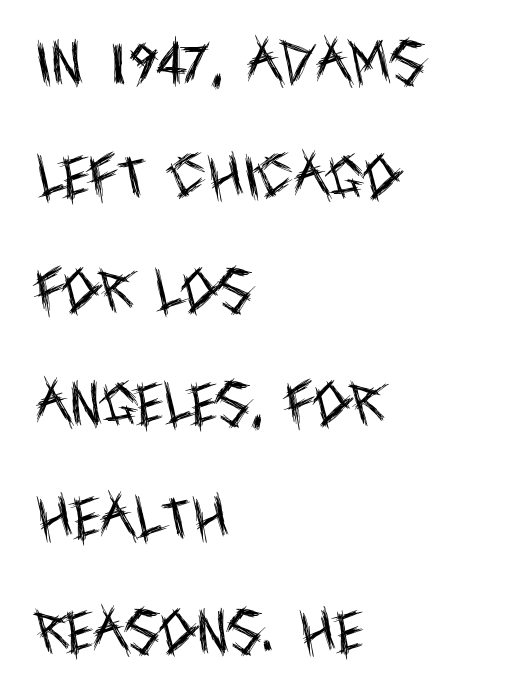
Q: Is the text bold? A: No.
Q: Is the text italic (slanted)? A: No, it is upright.
Q: Is the typeface a serif or a sans-serif typeface? A: Sans-serif.
Q: Is the text underlined? A: No.
Q: How is the paragraph aligned? A: Left-aligned.
Q: Is the spacing between letters normal or unusually wide? A: Normal.
Q: Is the spacing between lines tight, normal or loose? A: Loose.
Q: Width (condensed, normal, or wide)? A: Condensed.
Q: x-height? A: Large.
Q: Monospaced? A: No.
